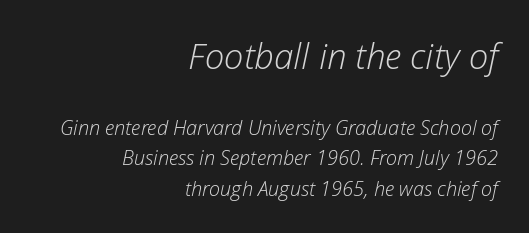
The image shows 35 px light type, italic (leaning right); set right-aligned, normal line spacing (1.53x), normal letter spacing, not underlined; the first (top) block is 1.75x larger; low stroke contrast and a medium x-height.
